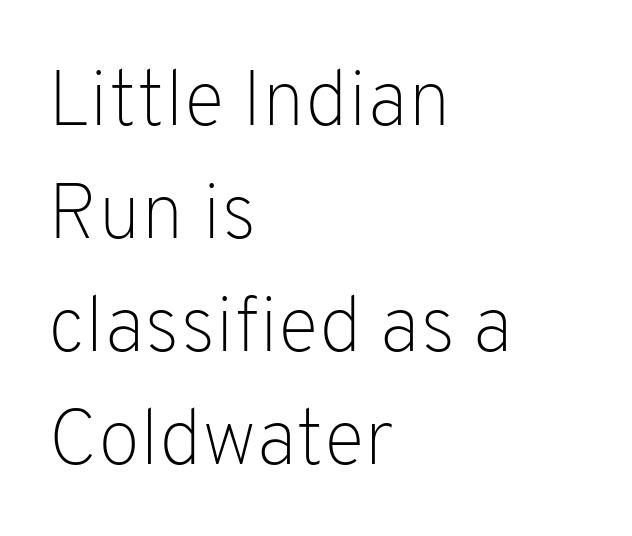
Q: Is the text bold? A: No.
Q: Is the text italic (slanted)? A: No, it is upright.
Q: Is the typeface a serif or a sans-serif typeface? A: Sans-serif.
Q: Is the text underlined? A: No.
Q: How is the paragraph aligned? A: Left-aligned.
Q: Is the spacing between letters normal or unusually wide? A: Normal.
Q: Is the spacing between lines tight, normal or loose? A: Normal.
Q: Width (condensed, normal, or wide)? A: Normal.
Q: Stroke contrast? A: Low.
Q: x-height? A: Medium.
Q: Monospaced? A: No.
